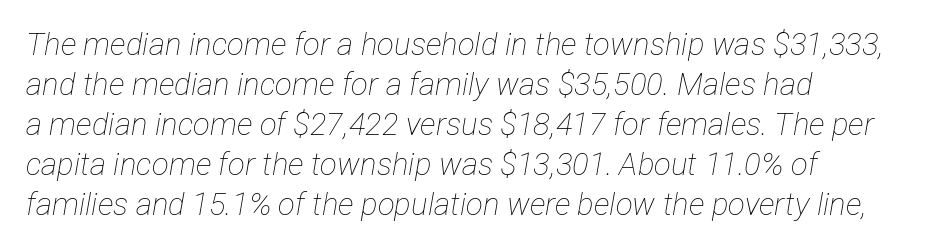
{"italic": "yes", "lean": "right", "slant_degrees": 12, "bold": "no", "weight": "thin", "width": "condensed", "stroke_contrast": "low", "x_height": "medium", "monospaced": "no", "underline": "no", "align": "left", "line_spacing": "normal", "line_spacing_ratio": 1.29, "letter_spacing": "normal", "letter_spacing_em": 0.0, "glyph_px": 31}
